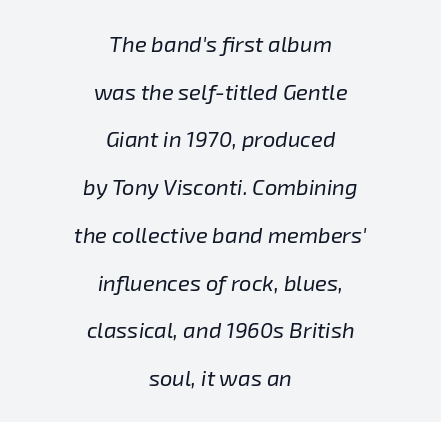
{"italic": "yes", "lean": "right", "slant_degrees": 8, "bold": "no", "underline": "no", "align": "center", "line_spacing": "loose", "line_spacing_ratio": 2.17, "letter_spacing": "normal", "letter_spacing_em": 0.0, "glyph_px": 22}
